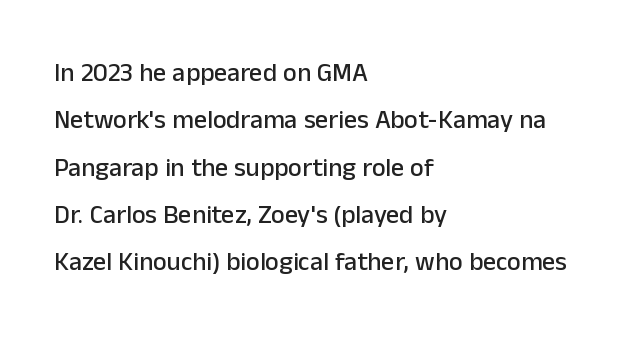
The image shows 26 px text type, upright; set left-aligned, line spacing 1.82x, normal letter spacing, not underlined.
